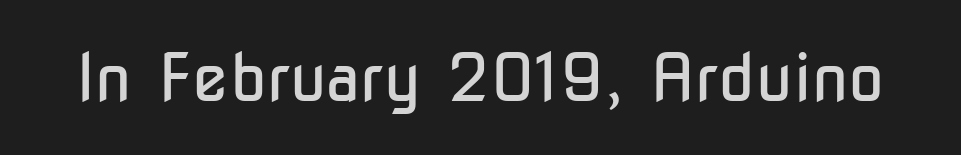
Ascenders rise straight up at ninety degrees. The gap between lines stays unmarked. The typeface chosen for these lines omits serifs. Here the designer chose a conventional face with non-uniform glyph widths. What stands out about the letter spacing? Nothing — it is the standard amount.
